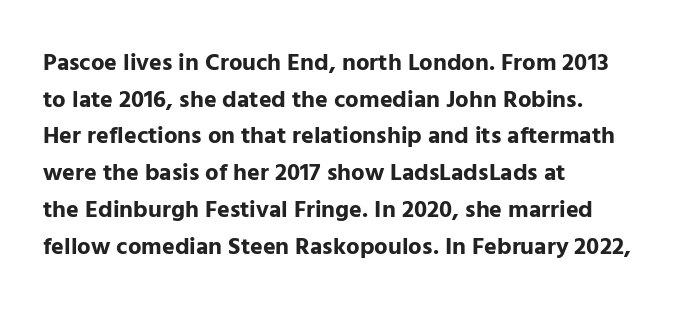
Q: Is the text bold? A: Yes.
Q: Is the text italic (slanted)? A: No, it is upright.
Q: Is the text underlined? A: No.
Q: How is the paragraph aligned? A: Left-aligned.
Q: Is the spacing between letters normal or unusually wide? A: Normal.
Q: Is the spacing between lines tight, normal or loose? A: Normal.
